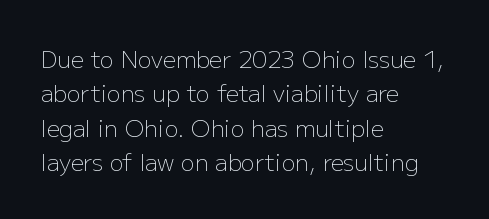
Q: Is the text bold? A: No.
Q: Is the text italic (slanted)? A: No, it is upright.
Q: Is the text underlined? A: No.
Q: How is the paragraph aligned? A: Left-aligned.
Q: Is the spacing between letters normal or unusually wide? A: Normal.
Q: Is the spacing between lines tight, normal or loose? A: Normal.
